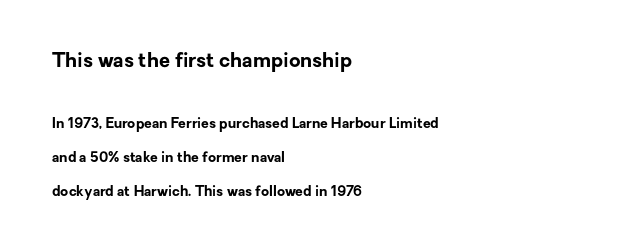
The image shows 20 px bold type, upright; set left-aligned, loose line spacing (2.43x), normal letter spacing, not underlined; the first (top) block is 1.43x larger.
